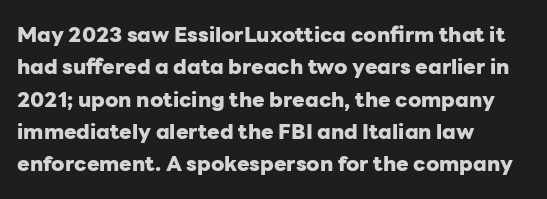
The image shows 21 px bold type, upright; set left-aligned, normal line spacing (1.54x), normal letter spacing, not underlined.
